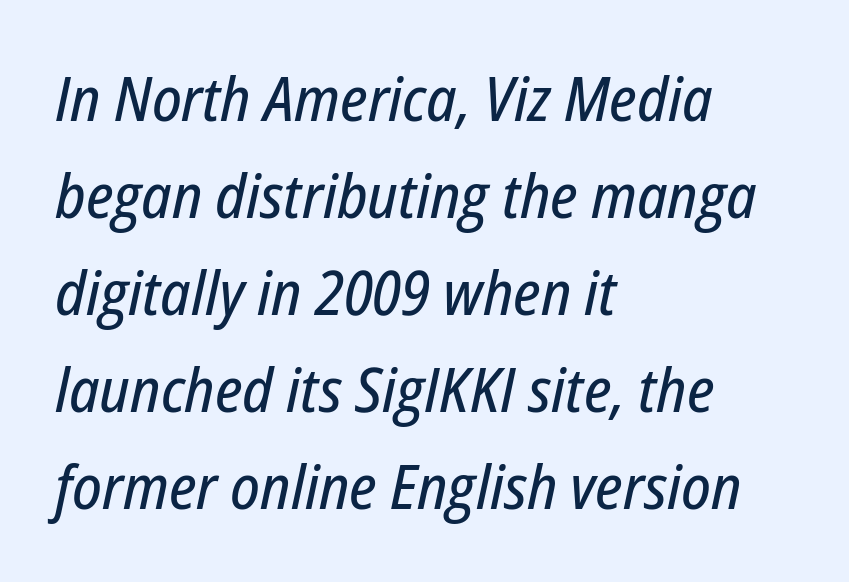
{"italic": "yes", "lean": "right", "slant_degrees": 12, "width": "condensed", "stroke_contrast": "low", "x_height": "medium", "monospaced": "no", "underline": "no", "align": "left", "line_spacing": "normal", "line_spacing_ratio": 1.59, "letter_spacing": "normal", "letter_spacing_em": 0.0, "glyph_px": 61}
